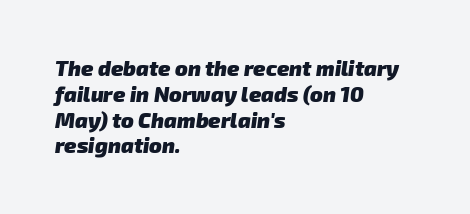
The image shows 21 px bold type; set left-aligned, line spacing 1.23x, normal letter spacing, not underlined.
